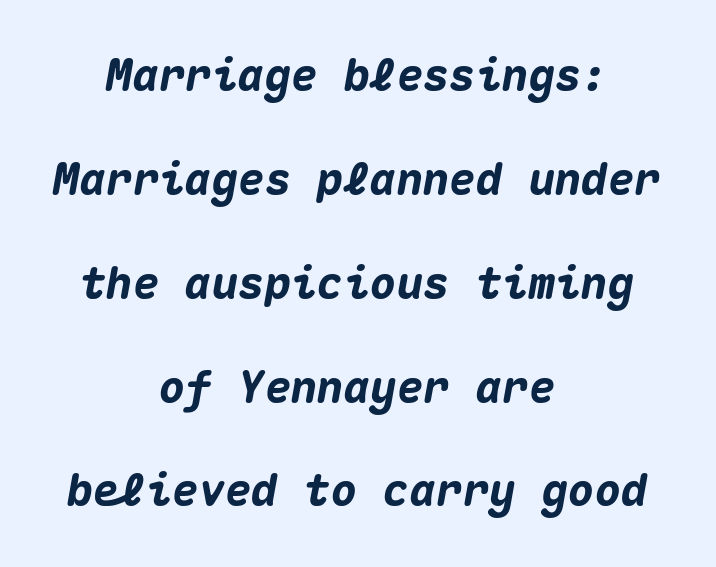
Descenders are the only things crossing below the line. This sample has the even, mechanical cadence of fixed-width lettering. Each word holds together tightly as a unit, with standard inter-letter gaps. Neither beginnings nor endings align; midpoints do.
